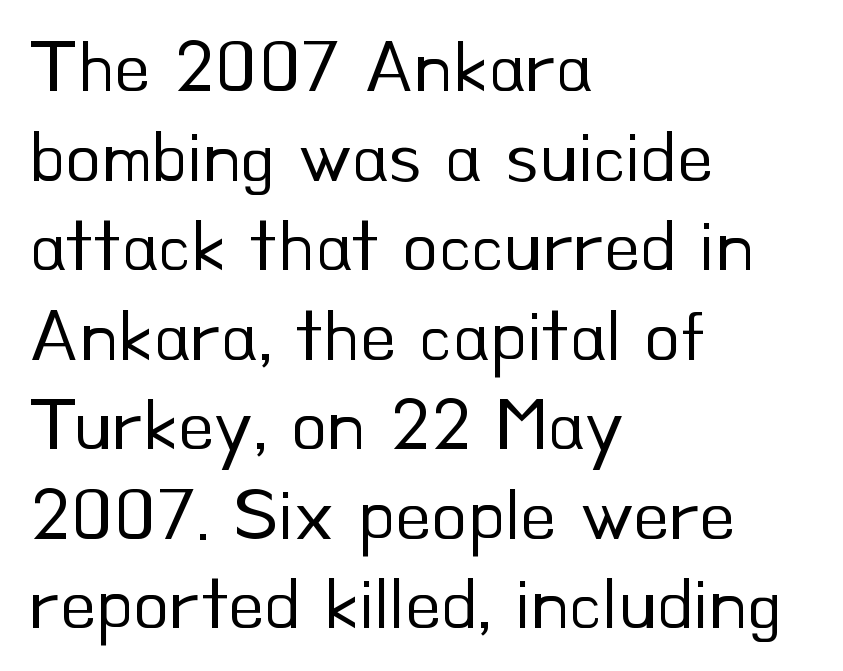
The lines are quadded left. A typesetter would call this zero additional tracking. No heavy texture on the line: the type isn't bold. Letterform terminals end flat and unadorned throughout the passage. This sample uses an upright cut, with every glyph sitting square on the baseline.
